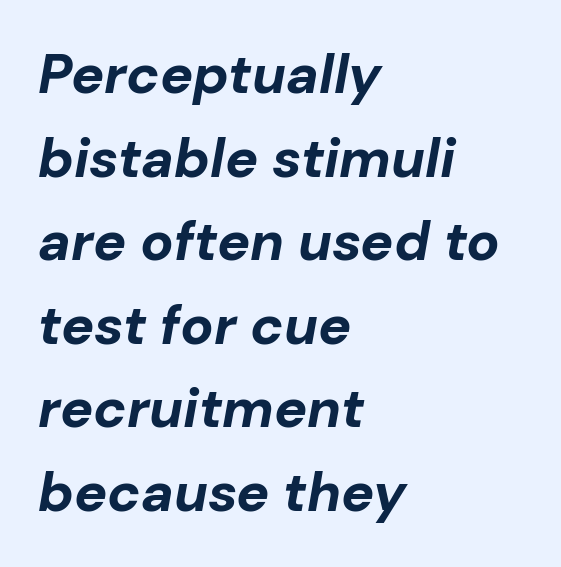
Q: Is the text bold? A: Yes.
Q: Is the text italic (slanted)? A: Yes, it leans right by about 10 degrees.
Q: Is the text underlined? A: No.
Q: How is the paragraph aligned? A: Left-aligned.
Q: Is the spacing between letters normal or unusually wide? A: Normal.
Q: Is the spacing between lines tight, normal or loose? A: Normal.
Q: Width (condensed, normal, or wide)? A: Normal.
Q: Stroke contrast? A: Low.
Q: x-height? A: Medium.
Q: Monospaced? A: No.
